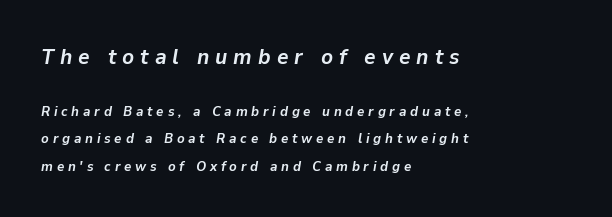
Typesetter's note: full bold, strokes at maximum text heaviness. What stands out about the letter spacing? Its width — letters are far apart. In terms of posture, this sample is oblique. Whoever set this chose breathing room over compactness in the vertical rhythm.
